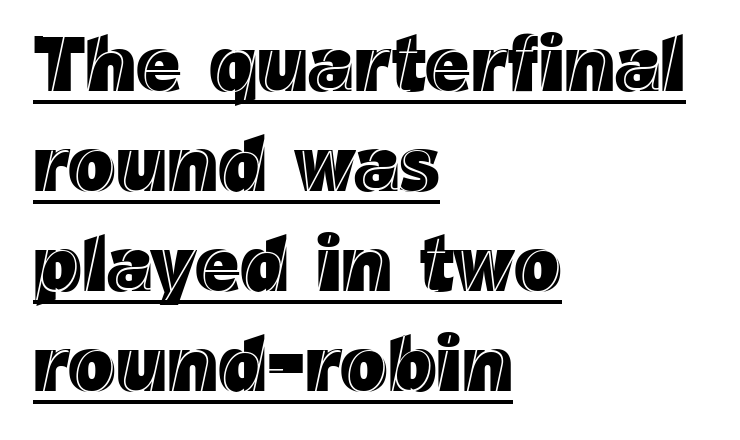
{"italic": "no", "width": "normal", "x_height": "medium", "monospaced": "no", "underline": "yes", "align": "left", "line_spacing": "normal", "line_spacing_ratio": 1.28, "letter_spacing": "normal", "letter_spacing_em": 0.0, "glyph_px": 78}
